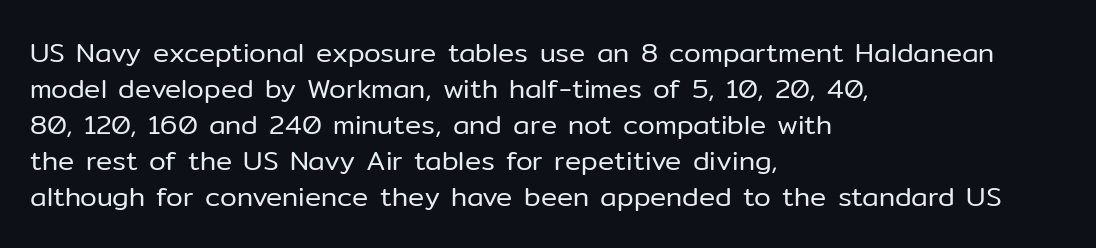
Q: Is the text bold? A: No.
Q: Is the text italic (slanted)? A: No, it is upright.
Q: Is the text underlined? A: No.
Q: How is the paragraph aligned? A: Left-aligned.
Q: Is the spacing between letters normal or unusually wide? A: Normal.
Q: Is the spacing between lines tight, normal or loose? A: Normal.
